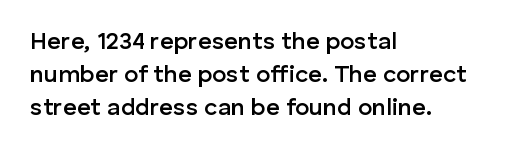
The image shows 24 px text type, upright; set left-aligned, normal line spacing (1.37x), normal letter spacing, not underlined.
